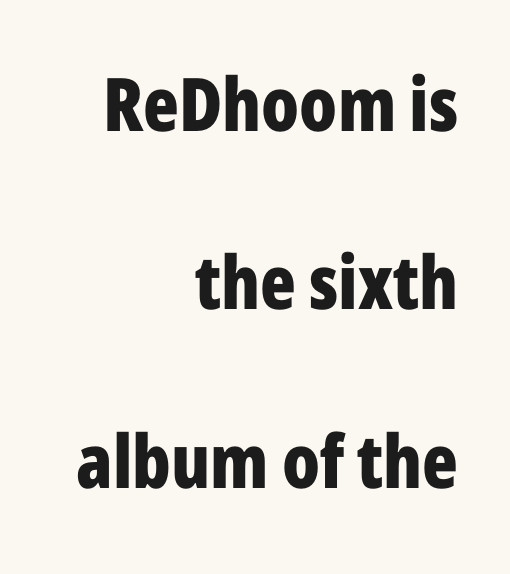
Widely set lines give the paragraph a tall, airy silhouette. A full-strength bold gives these letters their thick strokes. Examine the stroke ends and you'll find no serifs. Casual observation: everything's shoved over to the right. Lines of text with bare space underneath.
